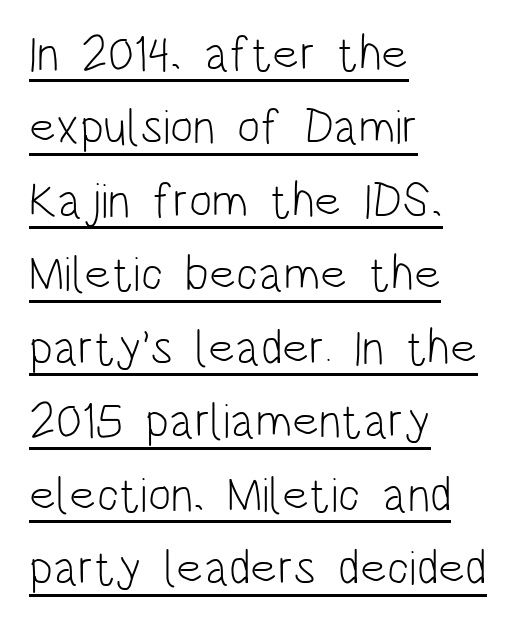
Think of a printed novel: that variable character pitch is what you see here. Where is the straight margin? On the left. This sample carries an underscore along the baseline area. Rows of type keep a routine distance in the vertical direction. Is the type heavy? It reads as light-to-regular instead.
